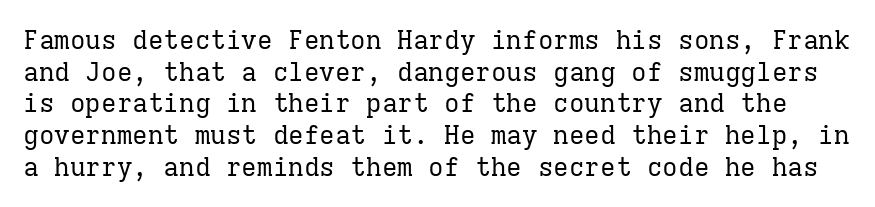
Q: Is the text bold? A: No.
Q: Is the text italic (slanted)? A: No, it is upright.
Q: Is the text underlined? A: No.
Q: Is the spacing between letters normal or unusually wide? A: Normal.
